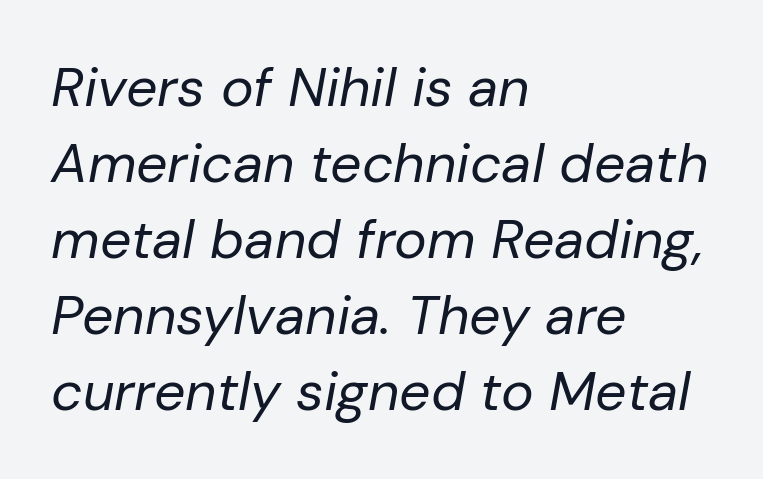
Does extra space separate the letters? No, they use regular spacing. The paragraph has a hard left edge and a soft right edge. Evenly set lines give the paragraph a standard silhouette. Heft: none added — not bold. The rendering uses natural spacing where letterforms have individual widths.
